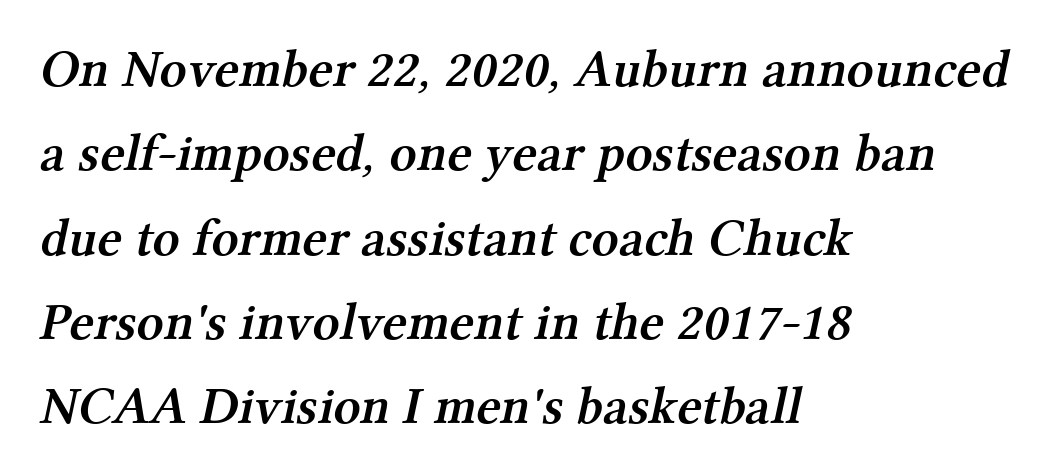
Q: Is the text bold? A: Semi-bold.
Q: Is the typeface a serif or a sans-serif typeface? A: Serif.
Q: Is the text underlined? A: No.
Q: How is the paragraph aligned? A: Left-aligned.
Q: Is the spacing between letters normal or unusually wide? A: Normal.
Q: Is the spacing between lines tight, normal or loose? A: Normal.
Q: Width (condensed, normal, or wide)? A: Normal.
Q: Stroke contrast? A: Medium.
Q: x-height? A: Medium.
Q: Monospaced? A: No.
